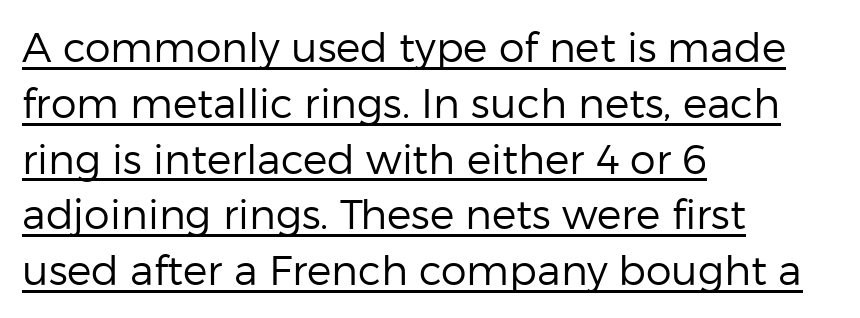
The image shows 41 px regular-weight sans-serif type, upright; set left-aligned, normal line spacing (1.36x), normal letter spacing, underlined; low stroke contrast and a medium x-height.
